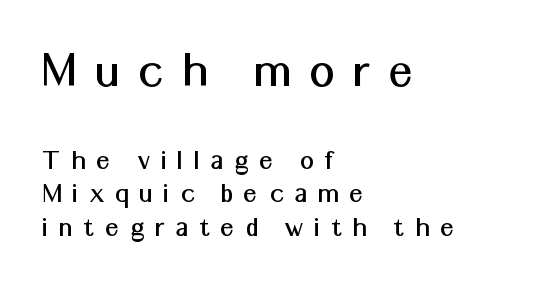
The image shows 53 px sans-serif type, upright; set left-aligned, tight line spacing (1.12x), unusually wide letter spacing (+0.38 em), not underlined; the first (top) block is 1.77x larger; medium stroke contrast and a medium x-height.
